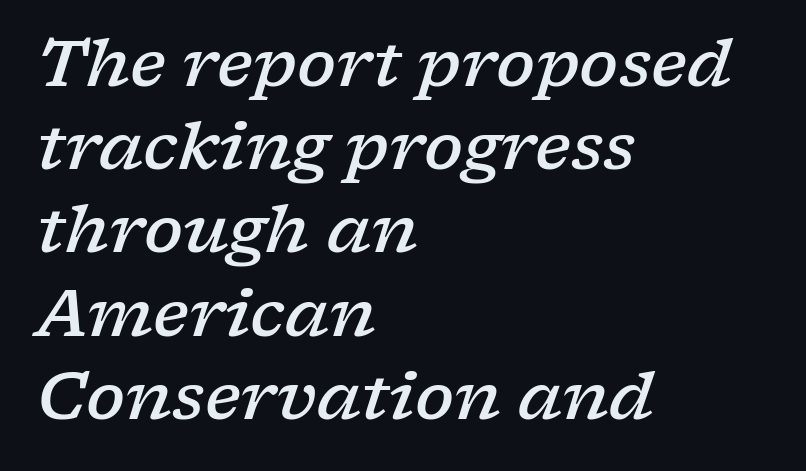
{"serif": "yes", "italic": "yes", "lean": "right", "slant_degrees": 17, "bold": "semi", "weight": "semibold", "width": "wide", "stroke_contrast": "low", "x_height": "medium", "monospaced": "no", "underline": "no", "align": "left", "line_spacing": "normal", "line_spacing_ratio": 1.28, "letter_spacing": "normal", "letter_spacing_em": 0.0, "glyph_px": 65}
